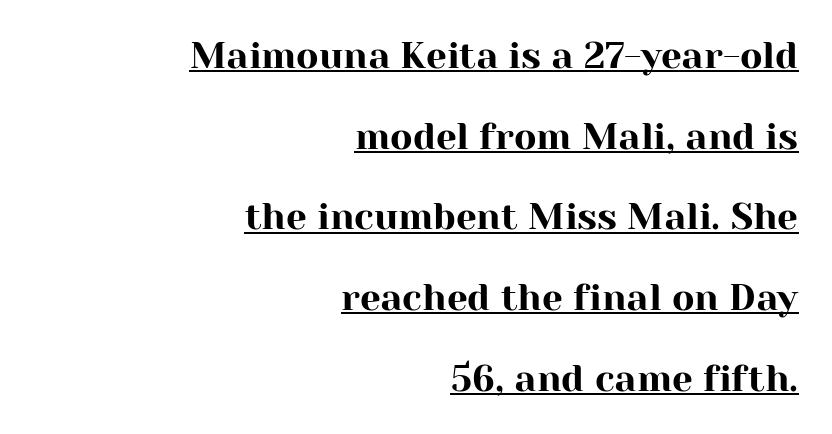
Q: Is the text italic (slanted)? A: No, it is upright.
Q: Is the typeface a serif or a sans-serif typeface? A: Serif.
Q: Is the text underlined? A: Yes.
Q: How is the paragraph aligned? A: Right-aligned.
Q: Is the spacing between letters normal or unusually wide? A: Normal.
Q: Is the spacing between lines tight, normal or loose? A: Loose.
Q: Width (condensed, normal, or wide)? A: Normal.
Q: Stroke contrast? A: High.
Q: x-height? A: Medium.
Q: Monospaced? A: No.
